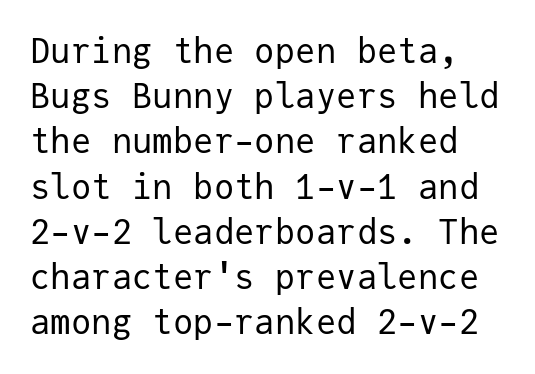
Q: Is the text bold? A: No.
Q: Is the text italic (slanted)? A: No, it is upright.
Q: Is the typeface a serif or a sans-serif typeface? A: Sans-serif.
Q: Is the text underlined? A: No.
Q: Is the spacing between letters normal or unusually wide? A: Normal.
Q: Is the spacing between lines tight, normal or loose? A: Normal.
Q: Width (condensed, normal, or wide)? A: Normal.
Q: Stroke contrast? A: Low.
Q: x-height? A: Medium.
Q: Monospaced? A: Yes.
